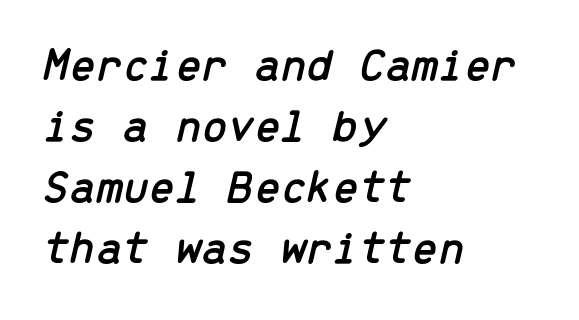
Q: Is the text italic (slanted)? A: Yes, it leans right by about 13 degrees.
Q: Is the text underlined? A: No.
Q: How is the paragraph aligned? A: Left-aligned.
Q: Is the spacing between letters normal or unusually wide? A: Normal.
Q: Is the spacing between lines tight, normal or loose? A: Normal.
Q: Width (condensed, normal, or wide)? A: Normal.
Q: Stroke contrast? A: Low.
Q: x-height? A: Medium.
Q: Monospaced? A: Yes.
